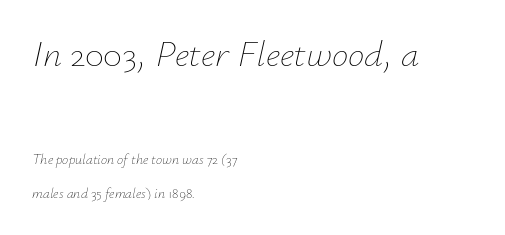
Slant detected: the letters are inclined. Descenders hang freely into open space. These lines stack with their left ends in a neat column. Inter-character spacing is left at the font's built-in metrics. The font is comparable to plain body text, perhaps lighter. Size contrast runs from large at the top to small at the bottom.
